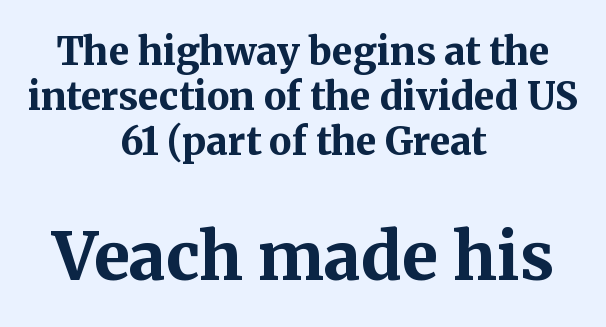
Posture: straight, roman, zero tilt. The whitespace from short lines is split evenly between both sides. The letters sit at their default tracking, neither squeezed nor spread. Check where the strokes stop: tiny serifs finish them off. The face used here appears at its bigger size in the lower chunk.
